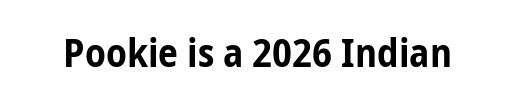
Tall strokes in this sample are plumb rather than angled. Compared with typical body copy, the letter spacing here is the same. You could not count columns in this text — the font is proportionally spaced. Thick stems and heavy bowls — unmistakably bold. Honestly, there is no underline to notice here at all.
